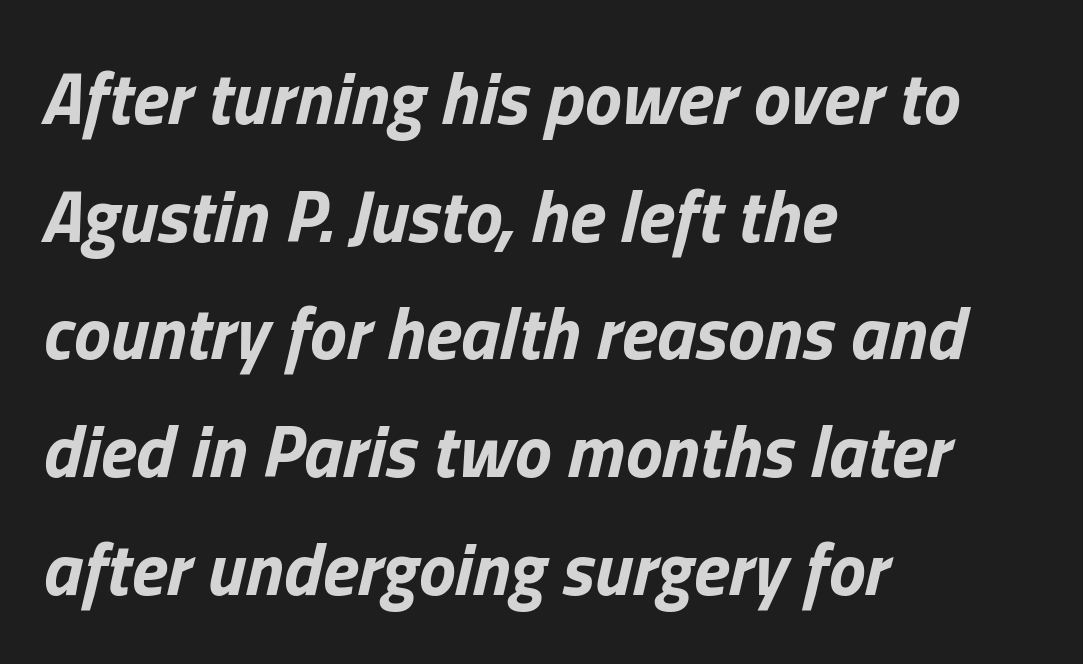
The image shows 74 px bold type, italic (leaning right); set left-aligned, normal line spacing (1.59x), normal letter spacing, not underlined; low stroke contrast and a medium x-height.
